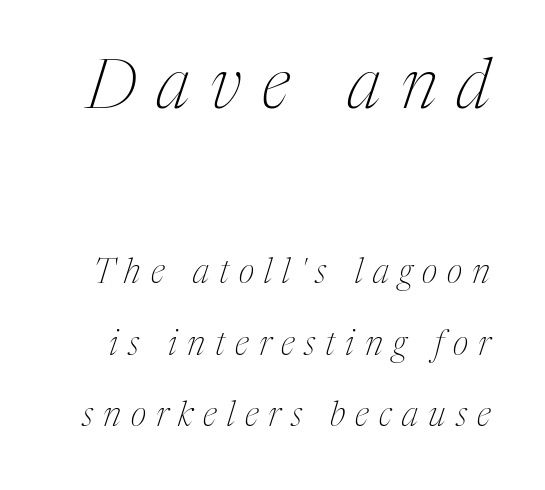
The face used here is rendered with a markedly widened letterfit. This rendering features lettering with no underline. Vertically, the passage feels expansive, rows floating well apart. The passage shown is typed in a proportional face where columns would drift.
